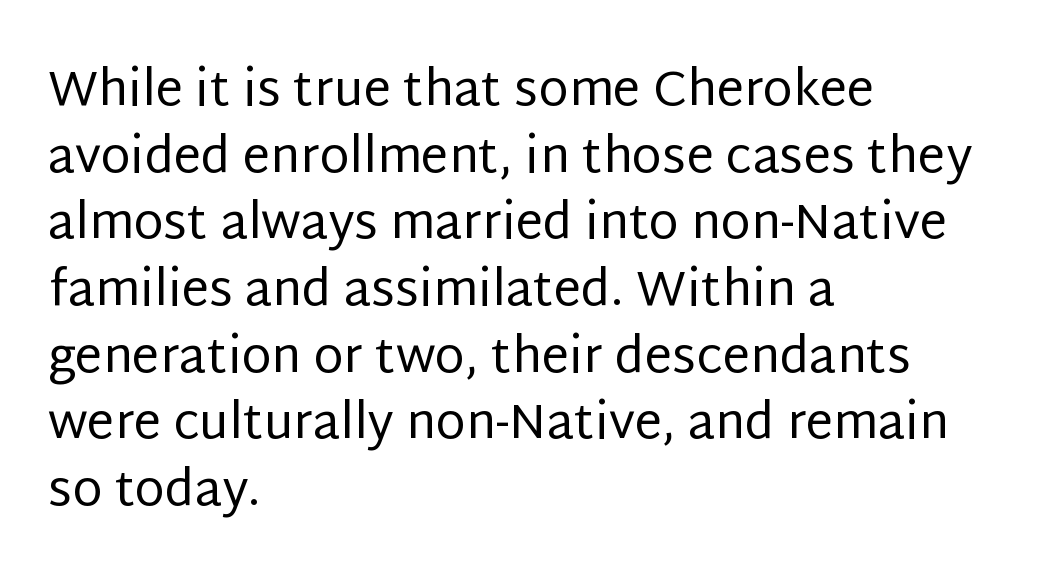
Q: Is the text bold? A: No.
Q: Is the text italic (slanted)? A: No, it is upright.
Q: Is the typeface a serif or a sans-serif typeface? A: Sans-serif.
Q: Is the text underlined? A: No.
Q: How is the paragraph aligned? A: Left-aligned.
Q: Is the spacing between letters normal or unusually wide? A: Normal.
Q: Is the spacing between lines tight, normal or loose? A: Normal.
Q: Width (condensed, normal, or wide)? A: Normal.
Q: Stroke contrast? A: Low.
Q: x-height? A: Large.
Q: Monospaced? A: No.
